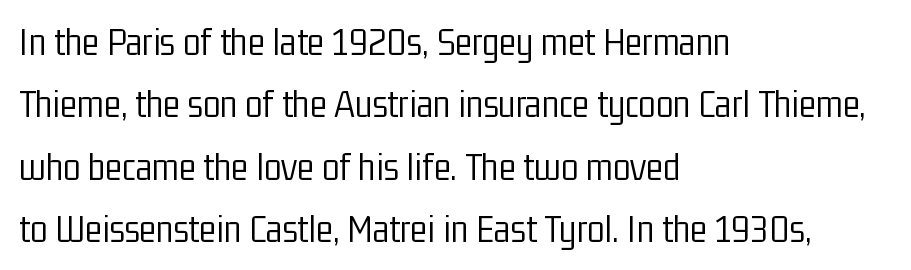
You could not count columns in this text — the font is proportionally spaced. Stroke thickness stays within the range of a standard reading face or lighter. Posture: straight, roman, zero tilt. A typesetter would call this zero additional tracking. The type family on display is of the sans-serif kind.
